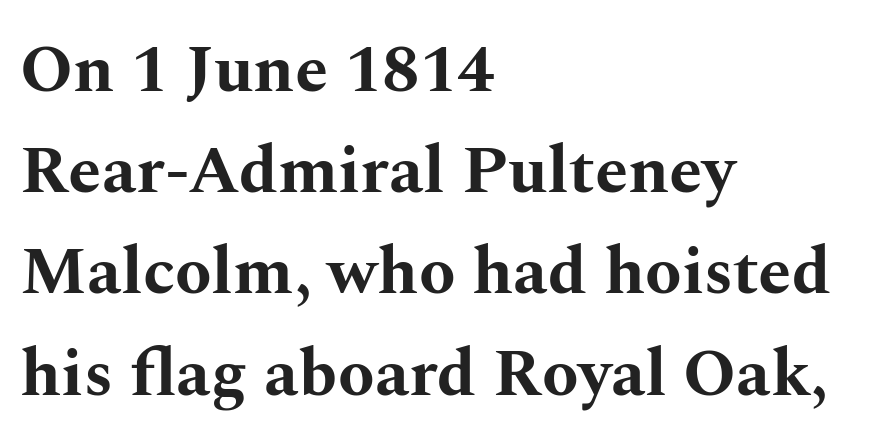
{"serif": "yes", "italic": "no", "bold": "yes", "weight": "bold", "width": "wide", "stroke_contrast": "medium", "x_height": "medium", "monospaced": "no", "underline": "no", "align": "left", "line_spacing": "normal", "line_spacing_ratio": 1.51, "letter_spacing": "normal", "letter_spacing_em": 0.0, "glyph_px": 67}
